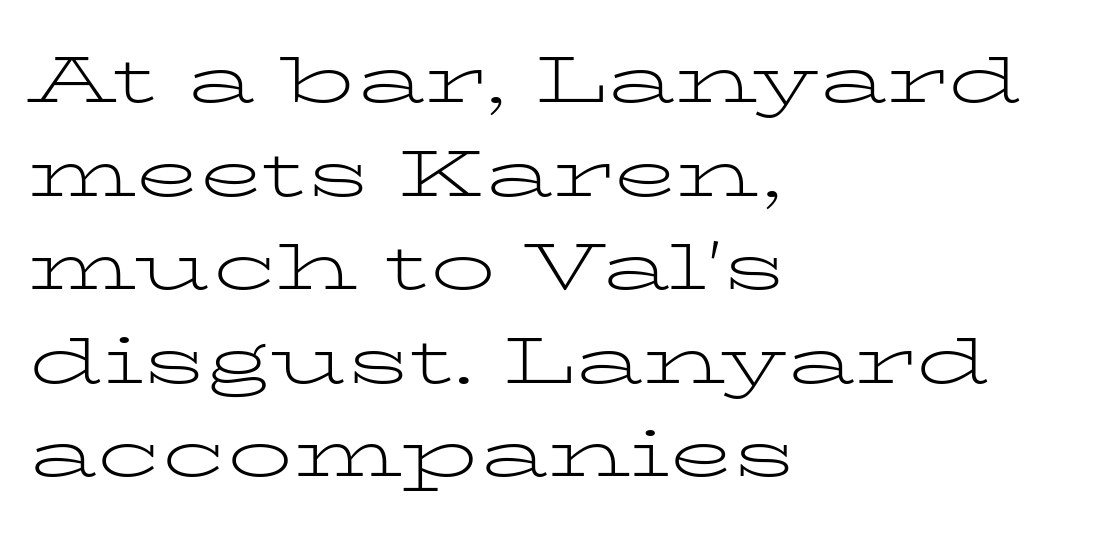
The image shows 65 px light, wide serif type, upright; set left-aligned, normal line spacing (1.44x), normal letter spacing, not underlined; low stroke contrast and a medium x-height.
